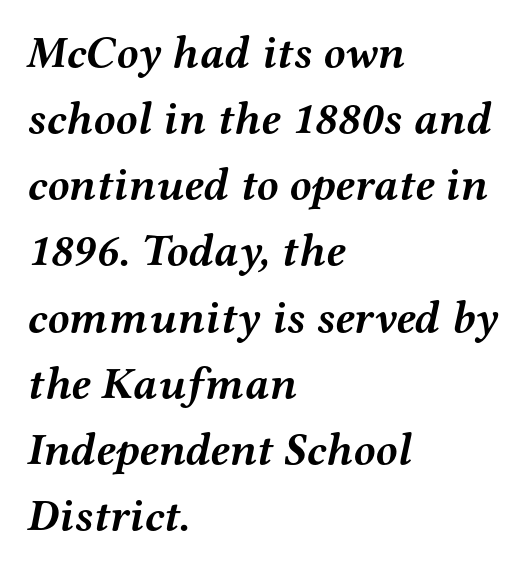
The paragraph shown leans on its left margin. The face used here is proportionally spaced, like ordinary book or web type. The vertical gap from one line to the next is medium. As a designer I'd log this as weight 700, bold.
